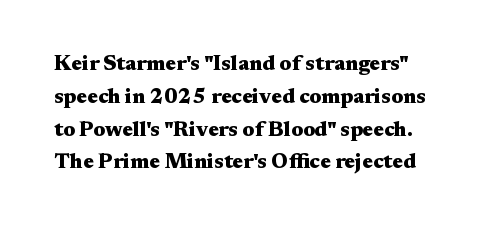
Q: Is the text bold? A: Yes.
Q: Is the text italic (slanted)? A: No, it is upright.
Q: Is the text underlined? A: No.
Q: Is the spacing between letters normal or unusually wide? A: Normal.
Q: Is the spacing between lines tight, normal or loose? A: Normal.
